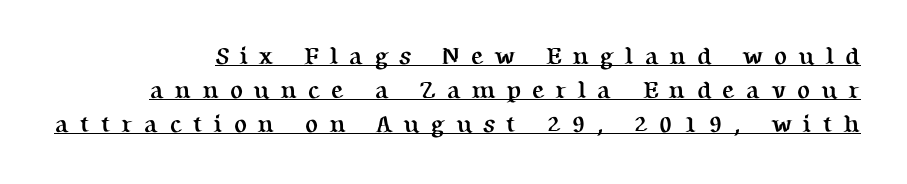
The image shows 24 px bold type, upright; set right-aligned, normal line spacing (1.41x), unusually wide letter spacing (+0.46 em), underlined.
